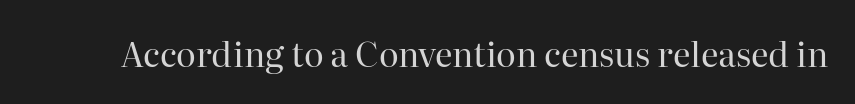
{"serif": "yes", "italic": "no", "bold": "no", "weight": "regular", "width": "normal", "stroke_contrast": "high", "x_height": "medium", "monospaced": "no", "underline": "no", "letter_spacing": "normal", "letter_spacing_em": 0.0, "glyph_px": 34}
